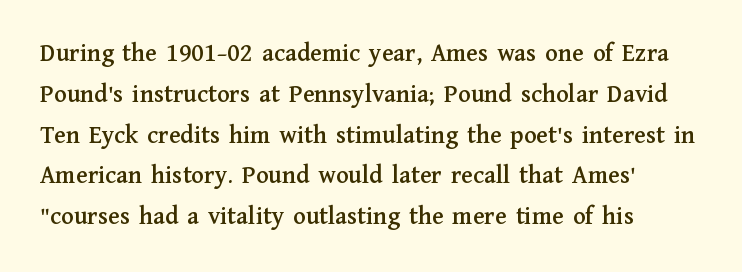
The image shows 26 px text type, upright; set left-aligned, normal line spacing (1.57x), normal letter spacing, not underlined.
